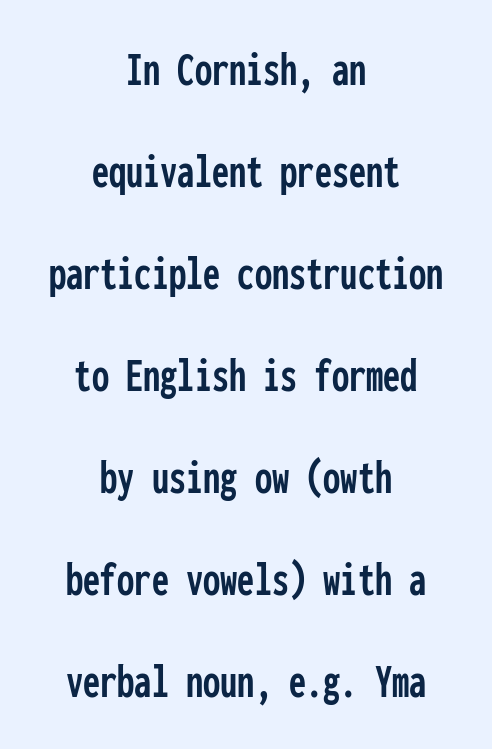
{"serif": "no", "italic": "no", "width": "condensed", "stroke_contrast": "low", "x_height": "medium", "monospaced": "yes", "underline": "no", "align": "center", "line_spacing": "loose", "line_spacing_ratio": 2.08, "letter_spacing": "normal", "letter_spacing_em": 0.0, "glyph_px": 49}
